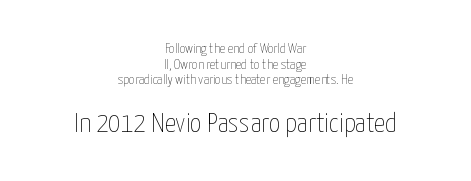
Cramped leading. The paragraph has two soft edges and a firm central axis. Observe the ordinary spacing: letters are neighbours, not strangers. The string is rendered with underlining switched off.
